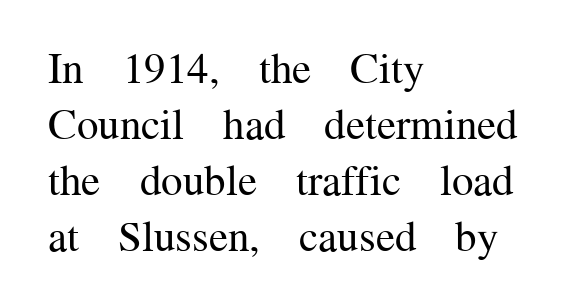
Note: serifs present on the glyphs. One glance says typical: line gaps are just what's usual. No word sits above an underline. This sample uses an upright cut, with every glyph sitting square on the baseline. These lines are rendered in a variable-pitch font.
